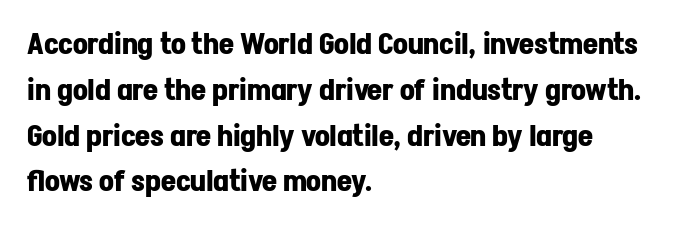
Q: Is the text bold? A: Yes.
Q: Is the text italic (slanted)? A: No, it is upright.
Q: Is the typeface a serif or a sans-serif typeface? A: Sans-serif.
Q: Is the text underlined? A: No.
Q: How is the paragraph aligned? A: Left-aligned.
Q: Is the spacing between letters normal or unusually wide? A: Normal.
Q: Is the spacing between lines tight, normal or loose? A: Normal.
Q: Width (condensed, normal, or wide)? A: Normal.
Q: Stroke contrast? A: Low.
Q: x-height? A: Medium.
Q: Monospaced? A: No.
